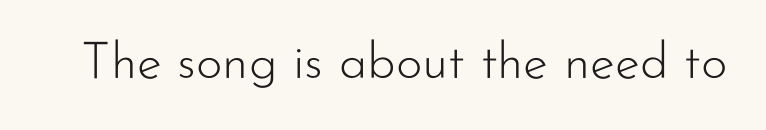
Q: Is the text bold? A: No.
Q: Is the text italic (slanted)? A: No, it is upright.
Q: Is the typeface a serif or a sans-serif typeface? A: Sans-serif.
Q: Is the text underlined? A: No.
Q: Is the spacing between letters normal or unusually wide? A: Normal.
Q: Width (condensed, normal, or wide)? A: Normal.
Q: Stroke contrast? A: Low.
Q: x-height? A: Small.
Q: Monospaced? A: No.
